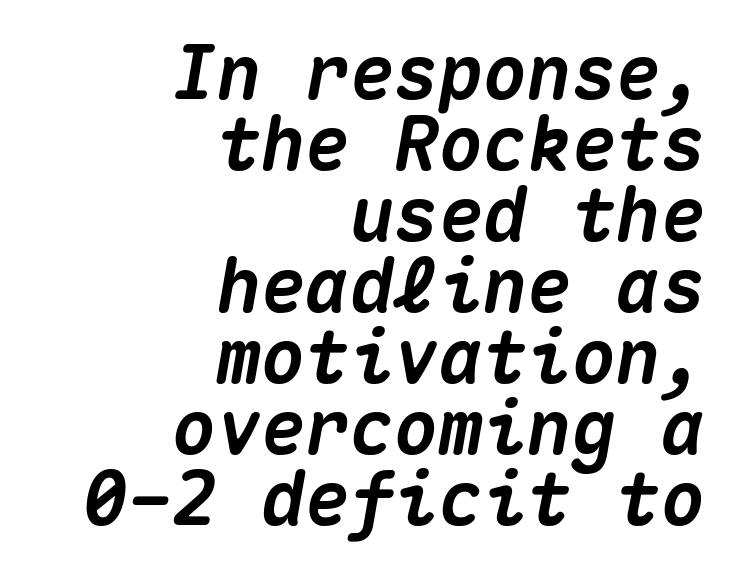
Q: Is the text bold? A: Yes.
Q: Is the text italic (slanted)? A: Yes, it leans right by about 10 degrees.
Q: Is the text underlined? A: No.
Q: How is the paragraph aligned? A: Right-aligned.
Q: Is the spacing between letters normal or unusually wide? A: Normal.
Q: Is the spacing between lines tight, normal or loose? A: Tight.
Q: Width (condensed, normal, or wide)? A: Normal.
Q: Stroke contrast? A: Medium.
Q: x-height? A: Medium.
Q: Monospaced? A: Yes.
